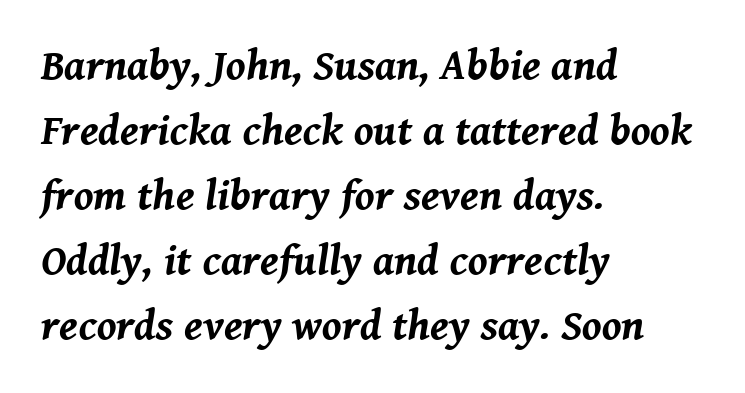
Q: Is the text bold? A: Yes.
Q: Is the text italic (slanted)? A: Yes, it leans right by about 8 degrees.
Q: Is the text underlined? A: No.
Q: How is the paragraph aligned? A: Left-aligned.
Q: Is the spacing between letters normal or unusually wide? A: Normal.
Q: Is the spacing between lines tight, normal or loose? A: Normal.
Q: Width (condensed, normal, or wide)? A: Normal.
Q: Stroke contrast? A: Medium.
Q: x-height? A: Medium.
Q: Monospaced? A: No.
